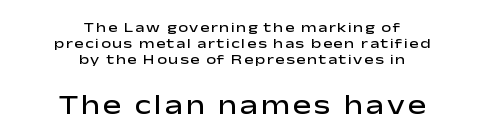
The image shows 27 px text type, upright; set centered, tight line spacing (1.15x), not underlined; the second (bottom) block is 1.93x larger.
